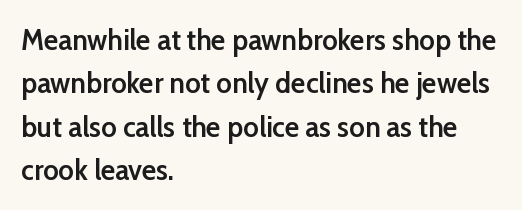
Words float on clear page, feet unadorned. The ragged edge is on the right, which tells us the setting is flush left. The glyphs have the mass of a demibold cut, below bold. The space between consecutive lines is moderate. You could not count columns in this text — the font is proportionally spaced. A sans-serif font was chosen for this passage.
